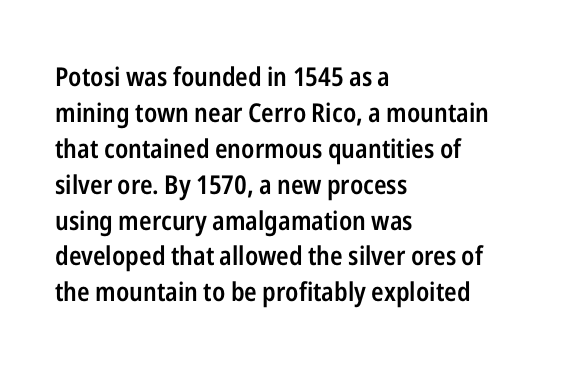
The glyphs have the mass of a demibold cut, below bold. The rendering uses a moderate line-height, typical for paragraphs. Here the glyphs are tracked normally, forming tight word shapes. The rag falls on the right side of this text block.
